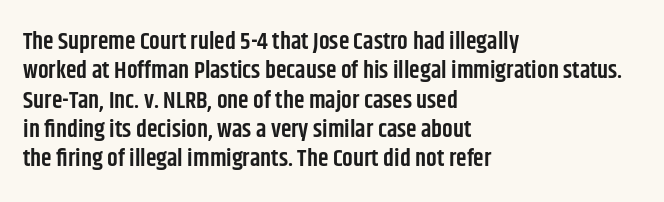
This rendering leaves character spacing at its baseline value. The gap between lines stays unmarked. Characters remain perfectly vertical along every line. The compositor pushed each line to the left boundary.
